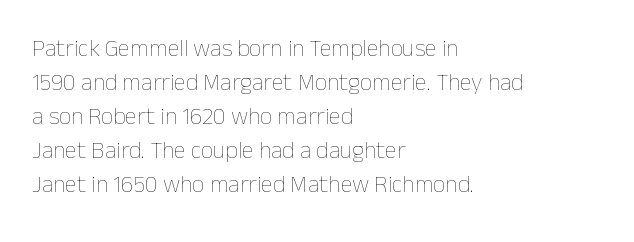
Q: Is the text bold? A: No.
Q: Is the text italic (slanted)? A: No, it is upright.
Q: Is the text underlined? A: No.
Q: How is the paragraph aligned? A: Left-aligned.
Q: Is the spacing between letters normal or unusually wide? A: Normal.
Q: Is the spacing between lines tight, normal or loose? A: Normal.
